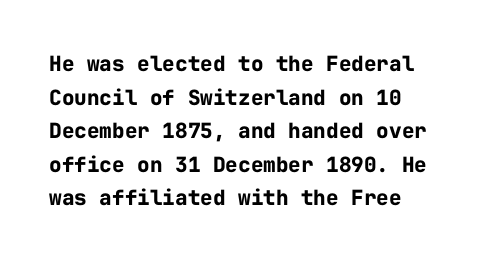
{"italic": "no", "bold": "yes", "underline": "no", "line_spacing": "normal", "line_spacing_ratio": 1.6, "letter_spacing": "normal", "letter_spacing_em": 0.0, "glyph_px": 21}
